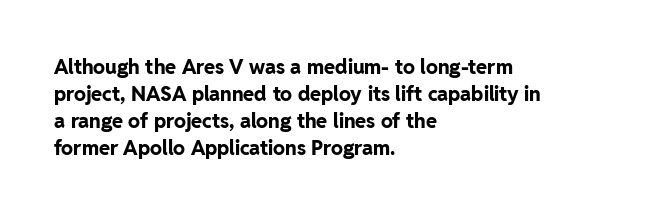
The font's upright variant was chosen for this text. Notice how the passage keeps a crisp vertical edge on the left only. Honestly, the row spacing looks completely unremarkable. Bare-footed words on every line.
